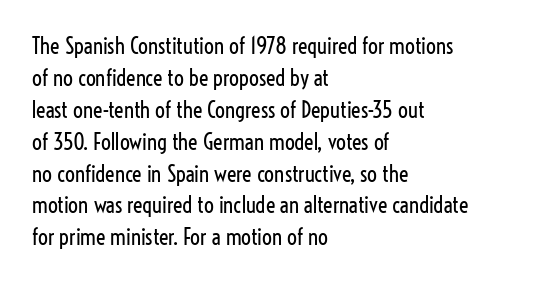
The image shows 22 px text type, upright; set left-aligned, normal line spacing (1.45x), normal letter spacing, not underlined.
